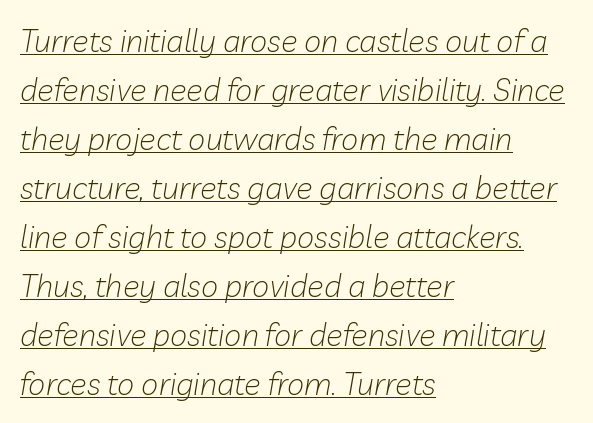
{"italic": "yes", "lean": "right", "slant_degrees": 10, "bold": "no", "weight": "light", "width": "normal", "stroke_contrast": "low", "x_height": "medium", "monospaced": "no", "underline": "yes", "align": "left", "line_spacing": "normal", "line_spacing_ratio": 1.58, "letter_spacing": "normal", "letter_spacing_em": 0.0, "glyph_px": 31}
